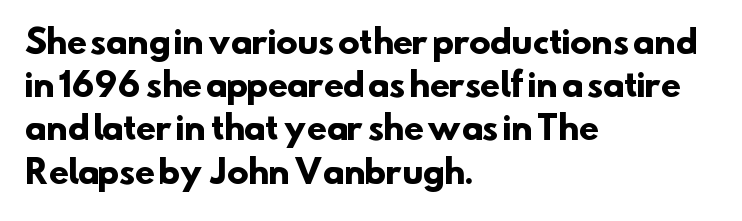
Q: Is the text bold? A: Yes.
Q: Is the typeface a serif or a sans-serif typeface? A: Sans-serif.
Q: Is the text underlined? A: No.
Q: How is the paragraph aligned? A: Left-aligned.
Q: Is the spacing between letters normal or unusually wide? A: Normal.
Q: Is the spacing between lines tight, normal or loose? A: Normal.
Q: Width (condensed, normal, or wide)? A: Normal.
Q: Stroke contrast? A: Low.
Q: x-height? A: Small.
Q: Monospaced? A: No.
